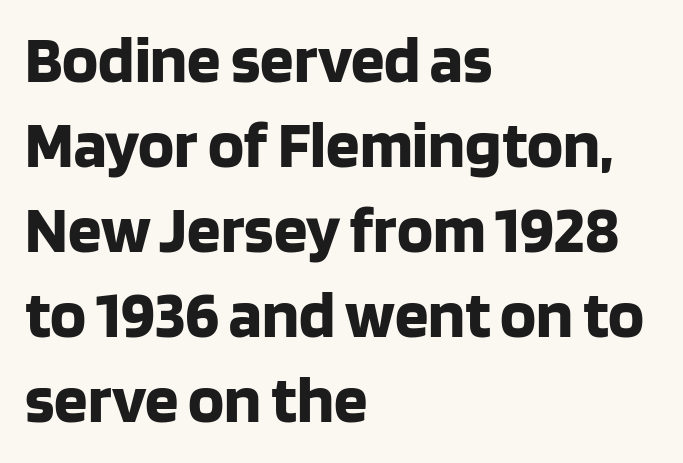
{"serif": "no", "italic": "no", "bold": "yes", "weight": "bold", "width": "normal", "stroke_contrast": "low", "x_height": "large", "monospaced": "no", "underline": "no", "align": "left", "line_spacing": "normal", "line_spacing_ratio": 1.27, "letter_spacing": "normal", "letter_spacing_em": 0.0, "glyph_px": 67}
